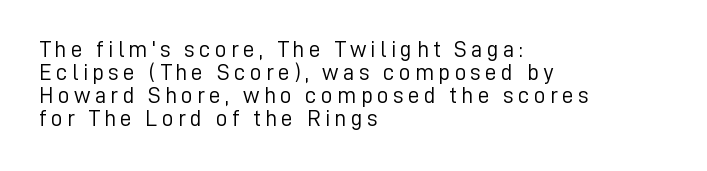
One glance says dense: line gaps are narrower than usual. Is the block centered? No — it sits flush against the left margin. The weight tops out at a normal text grade. The font's upright variant was chosen for this text.
